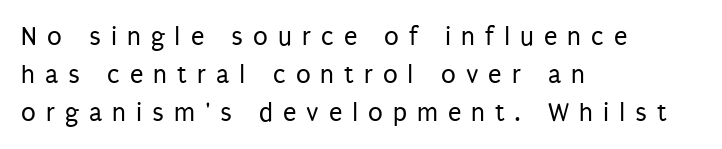
{"italic": "no", "bold": "no", "underline": "no", "align": "left", "line_spacing": "normal", "line_spacing_ratio": 1.4, "letter_spacing": "wide", "letter_spacing_em": 0.37, "glyph_px": 27}
